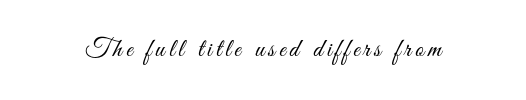
The image shows 26 px text type; set not underlined.
